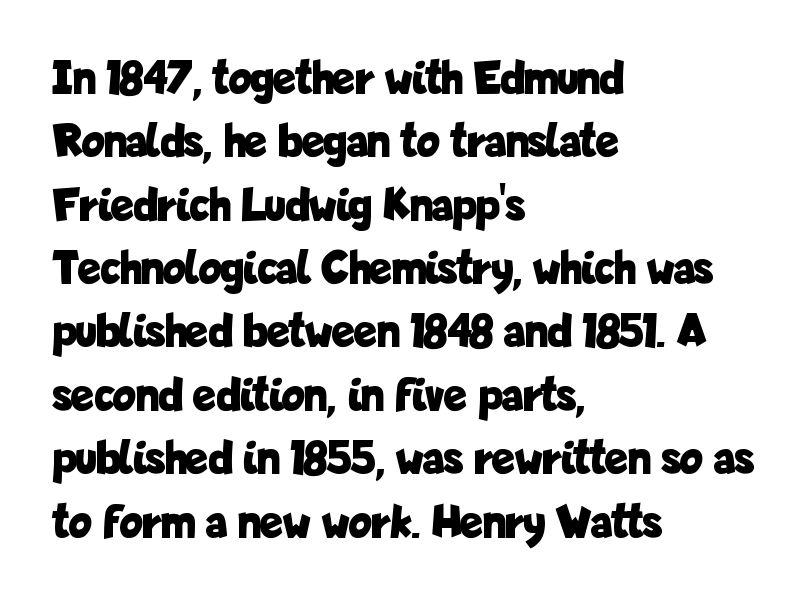
Q: Is the text bold? A: Yes.
Q: Is the text italic (slanted)? A: No, it is upright.
Q: Is the typeface a serif or a sans-serif typeface? A: Sans-serif.
Q: Is the text underlined? A: No.
Q: How is the paragraph aligned? A: Left-aligned.
Q: Is the spacing between letters normal or unusually wide? A: Normal.
Q: Is the spacing between lines tight, normal or loose? A: Normal.
Q: Width (condensed, normal, or wide)? A: Condensed.
Q: Stroke contrast? A: Low.
Q: x-height? A: Medium.
Q: Monospaced? A: No.
